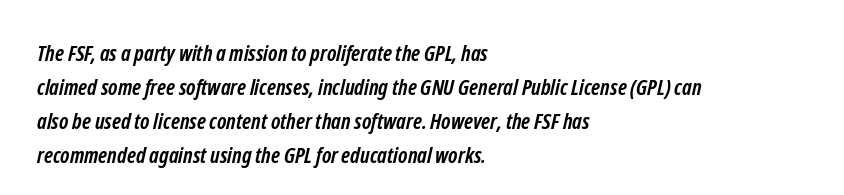
Q: Is the text bold? A: Yes.
Q: Is the text underlined? A: No.
Q: How is the paragraph aligned? A: Left-aligned.
Q: Is the spacing between letters normal or unusually wide? A: Normal.
Q: Is the spacing between lines tight, normal or loose? A: Normal.
